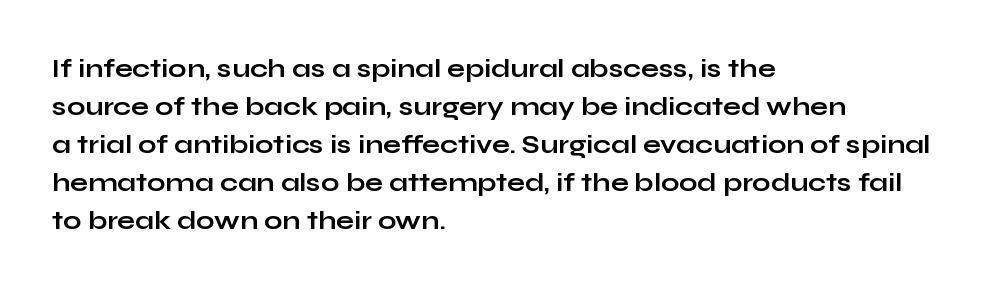
{"italic": "no", "bold": "yes", "underline": "no", "align": "left", "line_spacing": "normal", "line_spacing_ratio": 1.46, "letter_spacing": "normal", "letter_spacing_em": 0.0, "glyph_px": 26}
